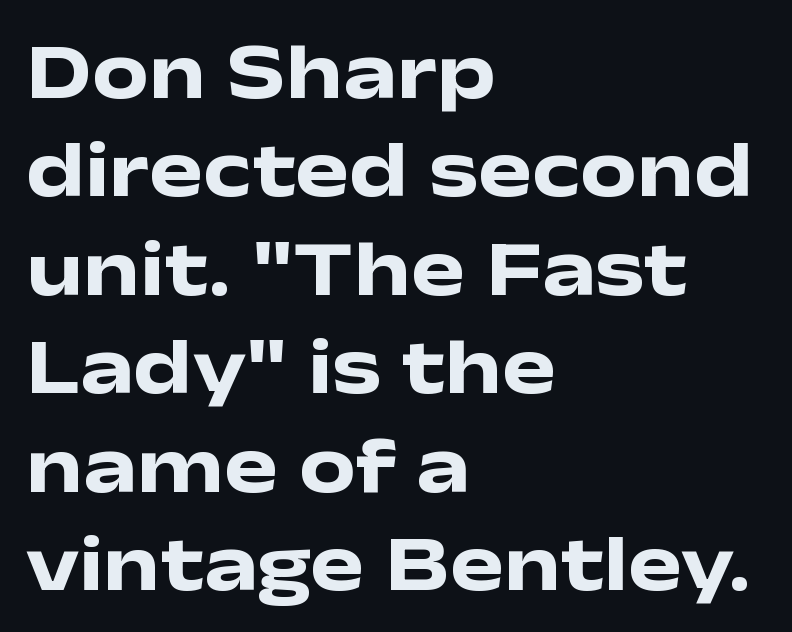
Q: Is the text bold? A: Yes.
Q: Is the text italic (slanted)? A: No, it is upright.
Q: Is the typeface a serif or a sans-serif typeface? A: Sans-serif.
Q: Is the text underlined? A: No.
Q: How is the paragraph aligned? A: Left-aligned.
Q: Is the spacing between letters normal or unusually wide? A: Normal.
Q: Width (condensed, normal, or wide)? A: Wide.
Q: Stroke contrast? A: Low.
Q: x-height? A: Medium.
Q: Monospaced? A: No.
